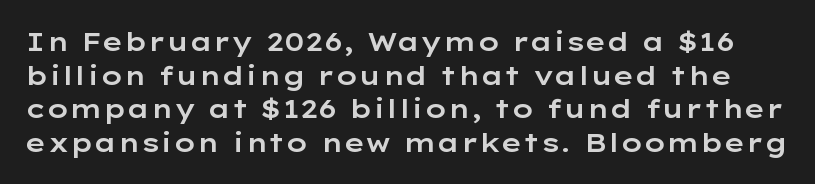
Q: Is the text italic (slanted)? A: No, it is upright.
Q: Is the text underlined? A: No.
Q: Is the spacing between letters normal or unusually wide? A: Normal.
Q: Is the spacing between lines tight, normal or loose? A: Normal.
